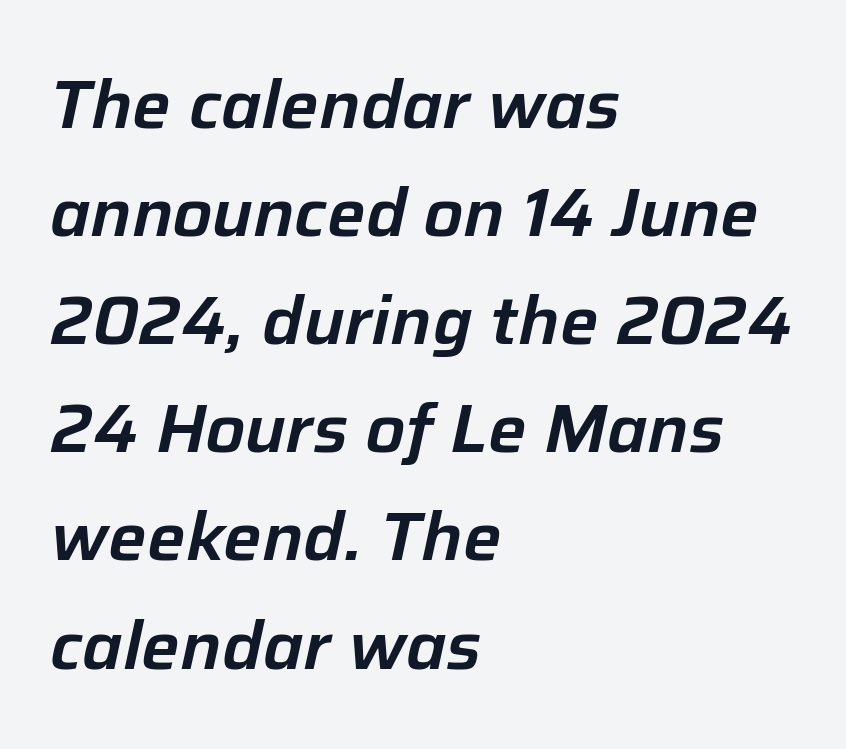
Q: Is the text italic (slanted)? A: Yes, it leans right by about 12 degrees.
Q: Is the text underlined? A: No.
Q: How is the paragraph aligned? A: Left-aligned.
Q: Is the spacing between letters normal or unusually wide? A: Normal.
Q: Is the spacing between lines tight, normal or loose? A: Normal.
Q: Width (condensed, normal, or wide)? A: Normal.
Q: Stroke contrast? A: Low.
Q: x-height? A: Medium.
Q: Monospaced? A: No.
